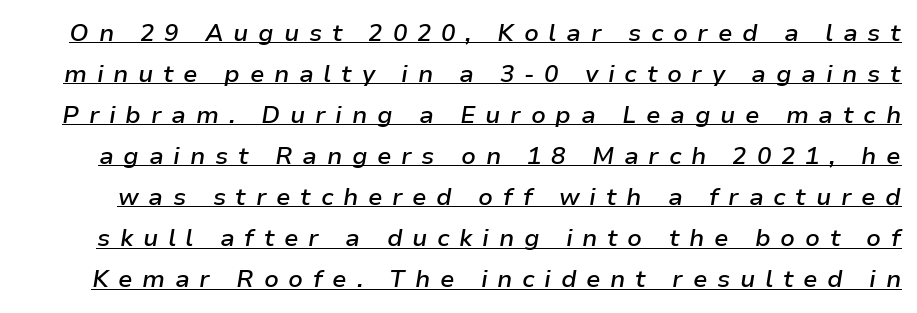
The image shows 24 px text type, italic (leaning right); set line spacing 1.71x, unusually wide letter spacing (+0.4 em), underlined.
